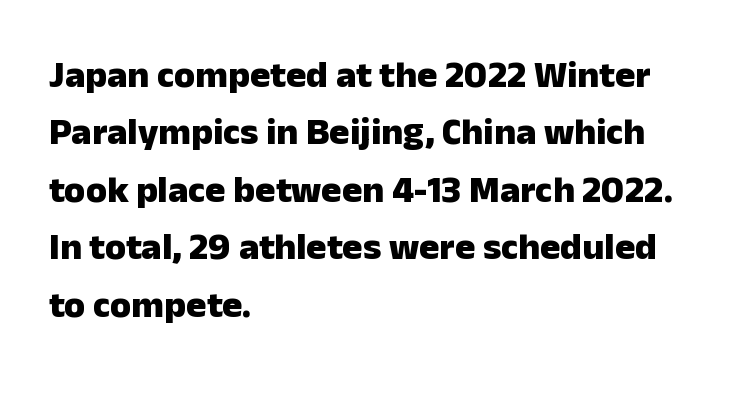
The image shows 38 px heavy sans-serif type, upright; set left-aligned, normal line spacing (1.51x), normal letter spacing, not underlined; low stroke contrast and a medium x-height.
